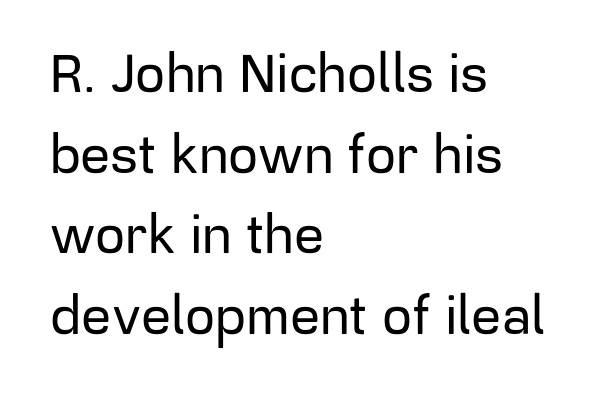
The image shows 53 px sans-serif type, upright; set left-aligned, normal line spacing (1.52x), normal letter spacing, not underlined; low stroke contrast and a medium x-height.
